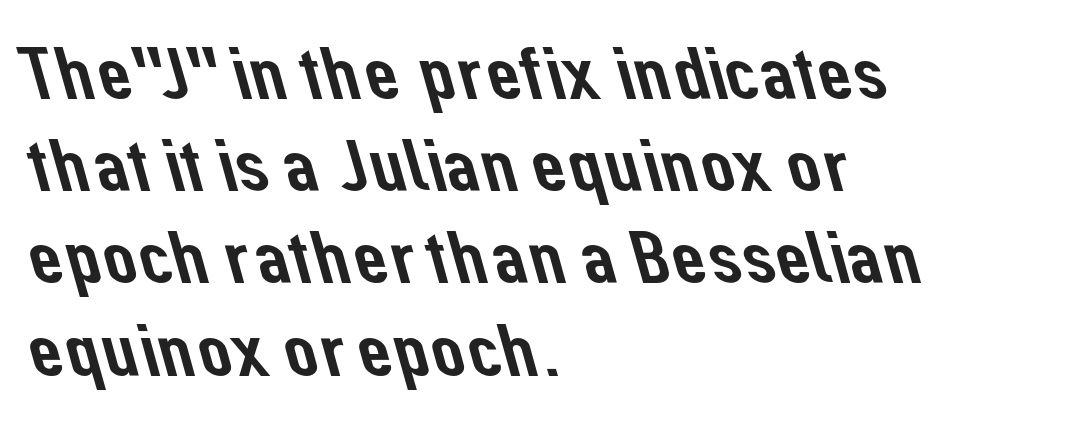
{"serif": "no", "width": "normal", "stroke_contrast": "low", "x_height": "medium", "monospaced": "no", "underline": "no", "align": "left", "line_spacing_ratio": 1.23, "letter_spacing": "normal", "letter_spacing_em": 0.0, "glyph_px": 75}
